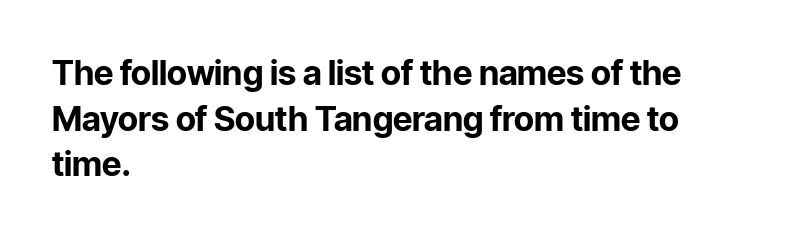
Every character sits straight up, as roman type does. The rendering uses natural spacing where letterforms have individual widths. What kind of face is this? One without serifs — a sans. How are the letters spaced? Ordinarily, with no added tracking. Whoever set this chose a conventional vertical rhythm.
